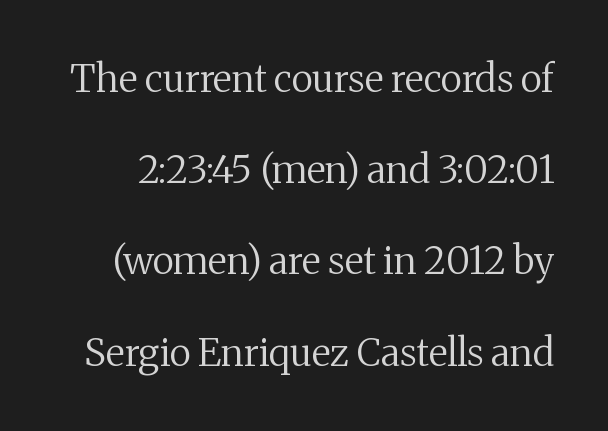
The image shows 38 px regular-weight serif type, upright; set loose line spacing (2.4x), normal letter spacing, not underlined; medium stroke contrast and a medium x-height.
